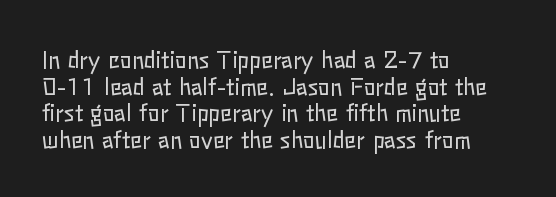
{"italic": "no", "bold": "no", "underline": "no", "align": "left", "line_spacing_ratio": 1.21, "letter_spacing": "normal", "letter_spacing_em": 0.0, "glyph_px": 22}
